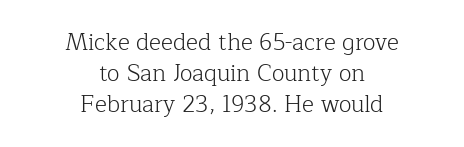
Q: Is the text bold? A: No.
Q: Is the text italic (slanted)? A: No, it is upright.
Q: Is the text underlined? A: No.
Q: How is the paragraph aligned? A: Centered.
Q: Is the spacing between letters normal or unusually wide? A: Normal.
Q: Is the spacing between lines tight, normal or loose? A: Normal.
